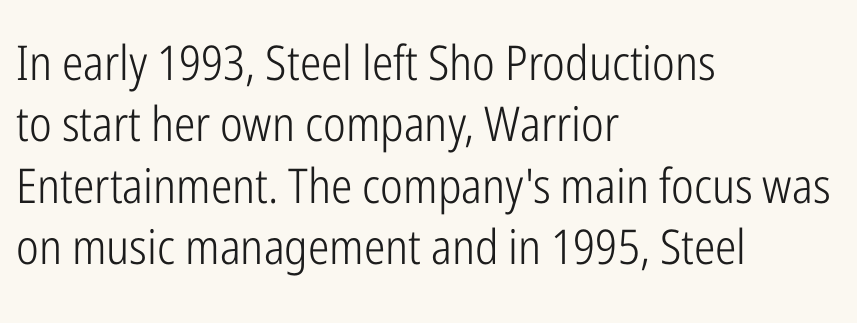
Stem width sits at or under what a default text font uses. The typography opts for an upright posture over an oblique one. Nobody touched the tracking dial on this one. No feet cap the strokes, marking this as sans-serif type. The rendering uses natural spacing where letterforms have individual widths. The space directly below the letters is spotless.
